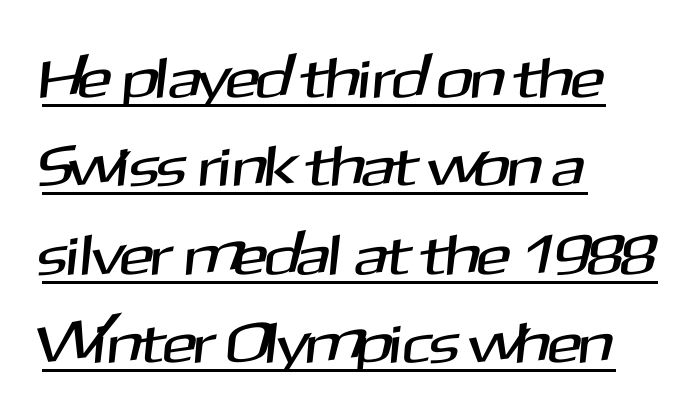
Q: Is the typeface a serif or a sans-serif typeface? A: Sans-serif.
Q: Is the text underlined? A: Yes.
Q: How is the paragraph aligned? A: Left-aligned.
Q: Is the spacing between letters normal or unusually wide? A: Normal.
Q: Is the spacing between lines tight, normal or loose? A: Normal.
Q: Width (condensed, normal, or wide)? A: Normal.
Q: Stroke contrast? A: Medium.
Q: x-height? A: Medium.
Q: Monospaced? A: No.
